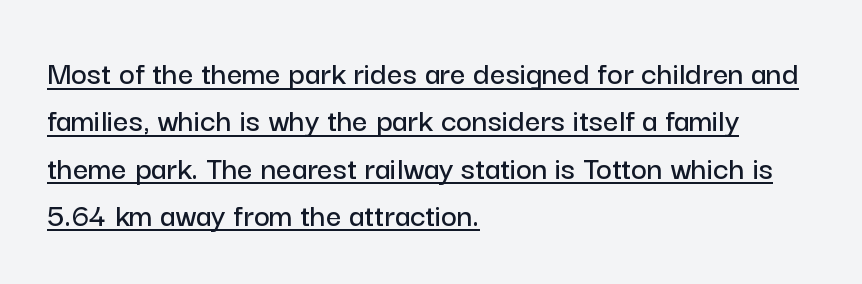
Q: Is the text italic (slanted)? A: No, it is upright.
Q: Is the typeface a serif or a sans-serif typeface? A: Sans-serif.
Q: Is the text underlined? A: Yes.
Q: How is the paragraph aligned? A: Left-aligned.
Q: Is the spacing between letters normal or unusually wide? A: Normal.
Q: Is the spacing between lines tight, normal or loose? A: Normal.
Q: Width (condensed, normal, or wide)? A: Normal.
Q: Stroke contrast? A: Low.
Q: x-height? A: Medium.
Q: Monospaced? A: No.
